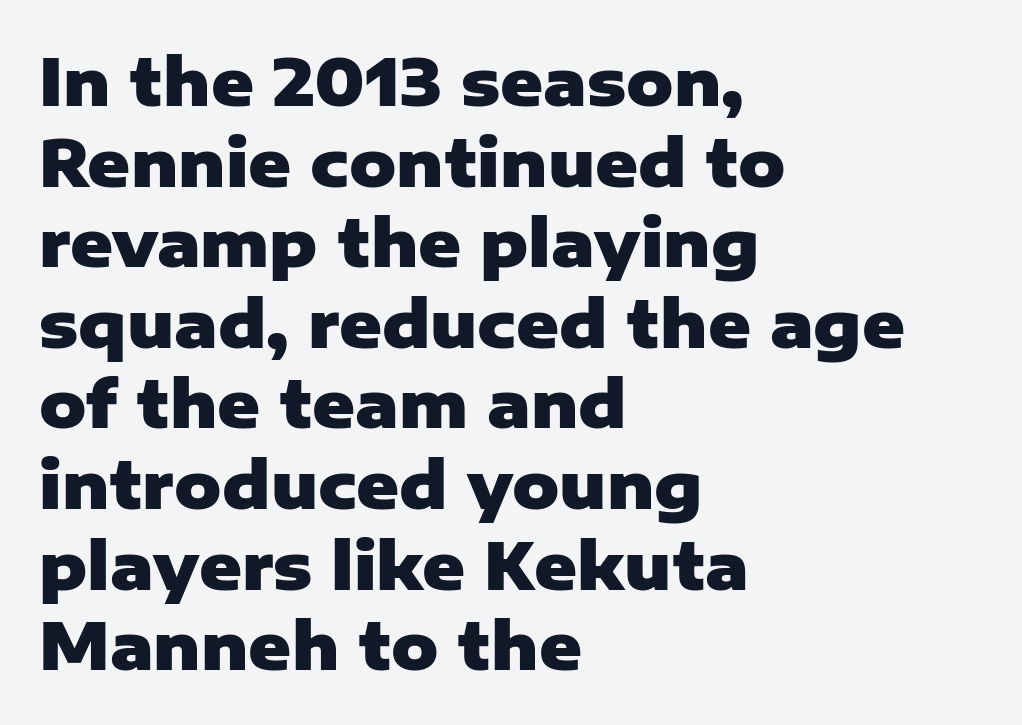
Any mark beneath the type? The region is blank. The type is set solid horizontally, with unmodified tracking. The rendering uses a bold face; every stroke is thick and dark. This sample is left-justified, so line endings fall wherever the words run out. Ordinary non-slanted type is in use. The rendering shows plain stroke endings on the letterforms — a sans-serif design.
